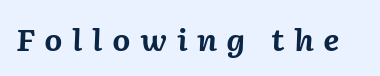
This sample uses expanded letter spacing, leaving extra air between glyphs. The letters advance in unequal steps, a hallmark of proportional type. This rendering features lettering with no underline. Characters are canted at an angle relative to the baseline's perpendicular.
